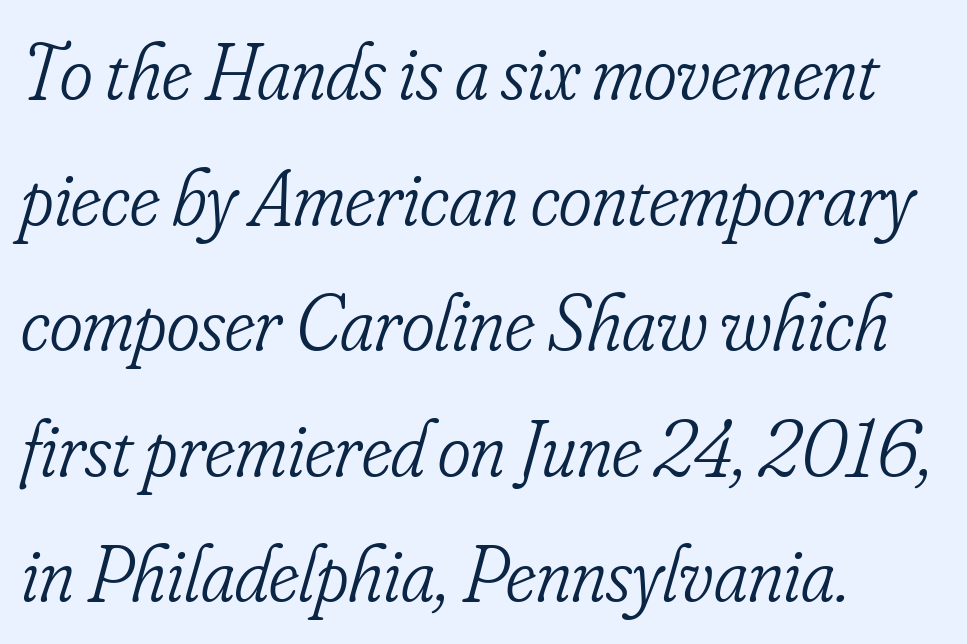
Decoration check: the copy has no underline. Proportional: the letters do not fall into vertical columns. The rendering shows small feet on the letterforms — a serif design. How are the letters spaced? Ordinarily, with no added tracking. This sample keeps an unexceptional amount of space between lines.
